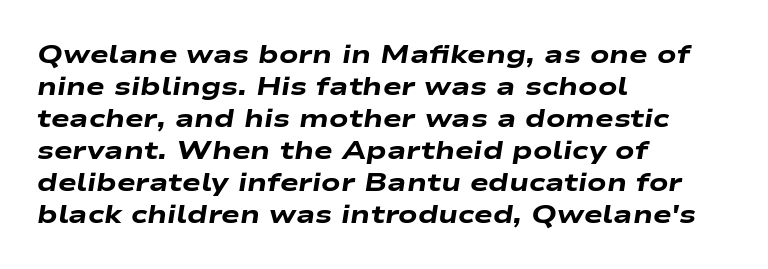
In CSS terms this would be text-align: left. A clean baseline with only descenders dipping below it. The axis of the letterforms is tilted away from vertical. The typesetting leans heavy: a genuine bold.
